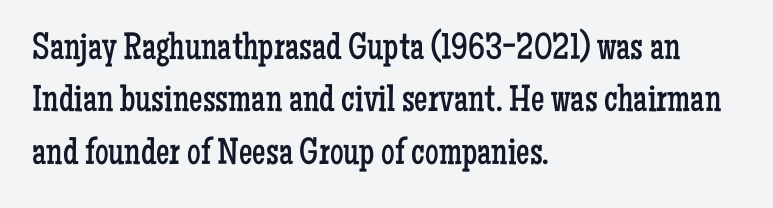
The horizontal fit of the characters is conventional and even. All the whitespace from short lines collects on the right. A typesetter would label this face a serif. You could not count columns in this text — the font is proportionally spaced. Is this a heavy cut? Hardly; it is regular or lighter. These lines were composed using upright roman letters.
